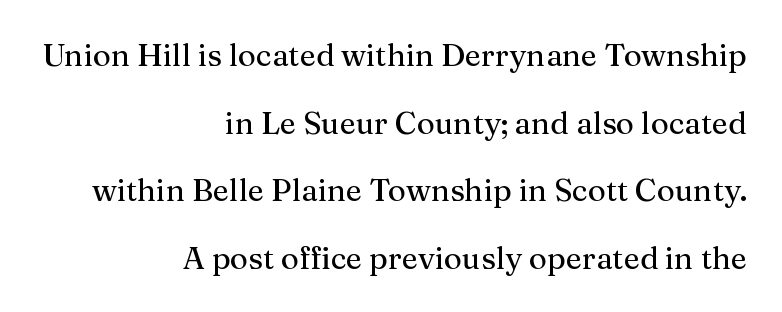
The letters carry serifs — small finishing strokes at the ends of their stems. This sample uses plain, unmodified letter spacing. The foot of each line stays bare and open. The face used here is proportionally spaced, like ordinary book or web type. Layout note: lines flush right.
